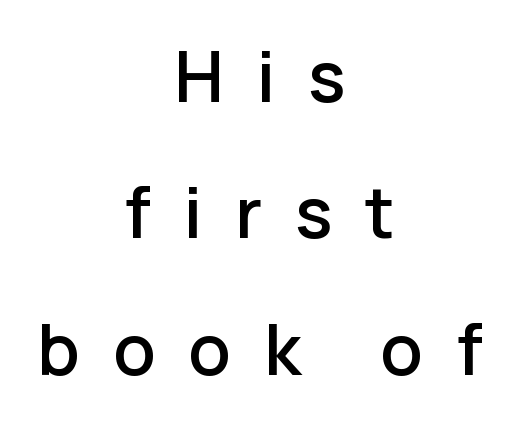
{"serif": "no", "italic": "no", "width": "normal", "stroke_contrast": "low", "x_height": "medium", "monospaced": "no", "underline": "no", "align": "center", "line_spacing": "loose", "line_spacing_ratio": 1.95, "letter_spacing": "wide", "letter_spacing_em": 0.47, "glyph_px": 70}
